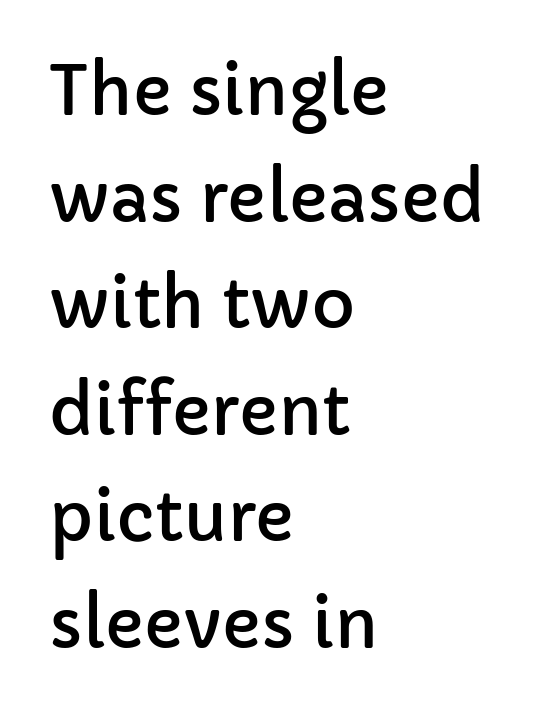
{"serif": "no", "italic": "no", "width": "normal", "stroke_contrast": "low", "x_height": "medium", "monospaced": "no", "underline": "no", "align": "left", "line_spacing": "normal", "line_spacing_ratio": 1.59, "letter_spacing": "normal", "letter_spacing_em": 0.0, "glyph_px": 67}
